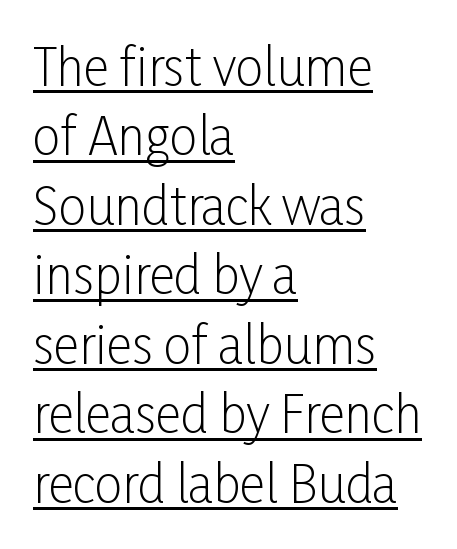
Q: Is the text bold? A: No.
Q: Is the text italic (slanted)? A: No, it is upright.
Q: Is the typeface a serif or a sans-serif typeface? A: Sans-serif.
Q: Is the text underlined? A: Yes.
Q: How is the paragraph aligned? A: Left-aligned.
Q: Is the spacing between letters normal or unusually wide? A: Normal.
Q: Is the spacing between lines tight, normal or loose? A: Normal.
Q: Width (condensed, normal, or wide)? A: Condensed.
Q: Stroke contrast? A: Low.
Q: x-height? A: Medium.
Q: Monospaced? A: No.
